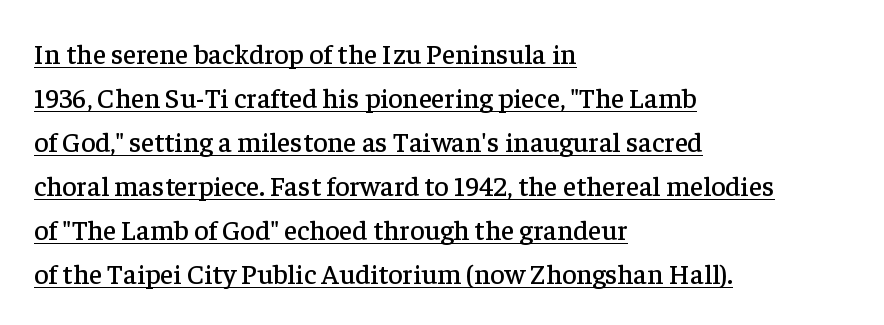
{"serif": "yes", "italic": "no", "width": "normal", "stroke_contrast": "low", "x_height": "medium", "monospaced": "no", "underline": "yes", "align": "left", "line_spacing": "normal", "line_spacing_ratio": 1.57, "letter_spacing": "normal", "letter_spacing_em": 0.0, "glyph_px": 28}
